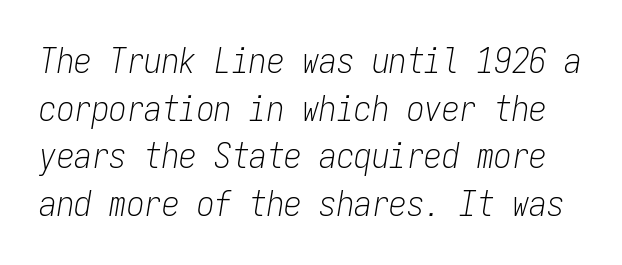
Baseline-to-baseline distance is the conventional proportion of letter height. Letters rest on an invisible, unmarked baseline. Fixed-width glyphs throughout — classic coding-font behaviour. These glyphs show unthickened strokes, regular width or finer. Italic? Definitely — the glyphs are oblique. Caption: standard tracking, unaltered.
